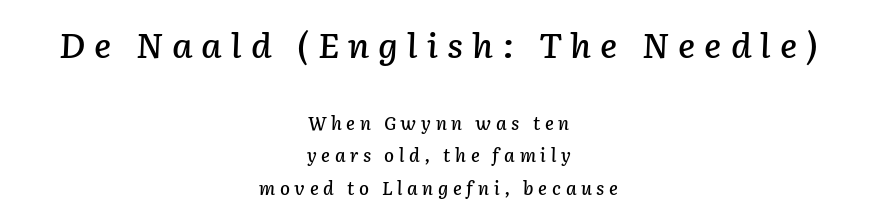
The image shows 35 px text type, italic (leaning right); set centered, line spacing 1.82x, unusually wide letter spacing (+0.26 em), not underlined; the first (top) block is 1.94x larger; low stroke contrast and a medium x-height.
